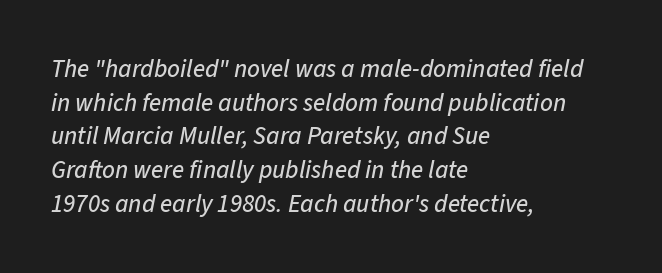
The image shows 25 px text type, italic (leaning right); set left-aligned, normal line spacing (1.35x), normal letter spacing, not underlined.
